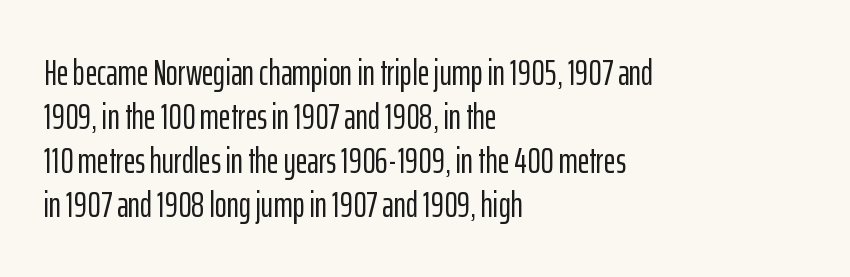
The image shows 36 px condensed sans-serif type, upright; set left-aligned, line spacing 1.22x, normal letter spacing, not underlined; low stroke contrast and a medium x-height.
